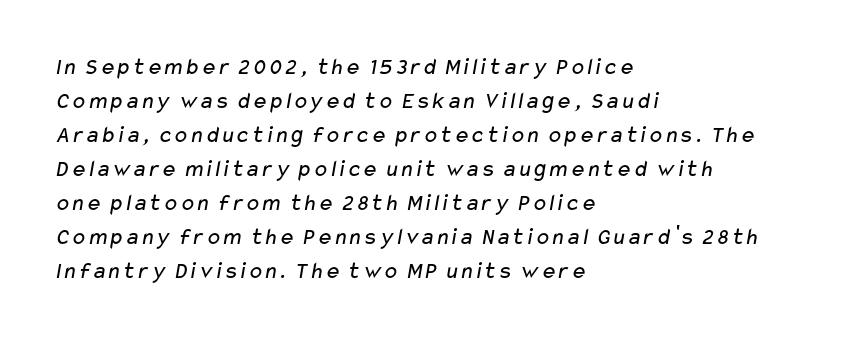
The image shows 24 px text type; set left-aligned, normal line spacing (1.42x), normal letter spacing, not underlined.
